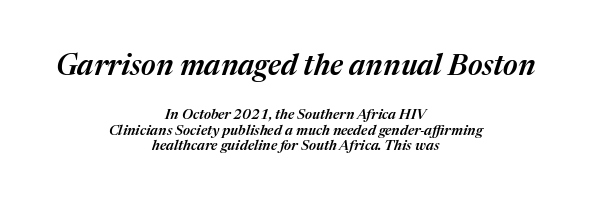
{"italic": "yes", "lean": "right", "slant_degrees": 17, "bold": "semi", "weight": "semibold", "width": "normal", "stroke_contrast": "medium", "x_height": "medium", "monospaced": "no", "underline": "no", "align": "center", "line_spacing": "tight", "line_spacing_ratio": 1.11, "letter_spacing": "normal", "letter_spacing_em": 0.0, "larger_block": "first", "size_ratio": 2.07, "glyph_px": 29}
